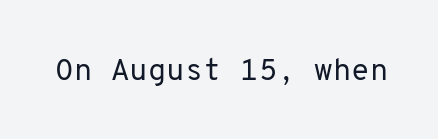
{"serif": "no", "italic": "no", "bold": "no", "weight": "regular", "width": "normal", "stroke_contrast": "low", "x_height": "medium", "monospaced": "yes", "underline": "no", "letter_spacing": "normal", "letter_spacing_em": 0.0, "glyph_px": 30}
